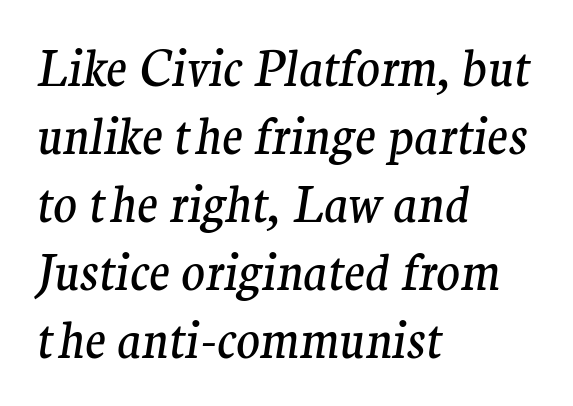
Slanted lettering throughout. You can tell from the footed stems that serif type was used. The typeface has the unassuming heft of standard copy or less. Vertical spacing — default. Do the characters align in a grid? No, the font is proportional.
